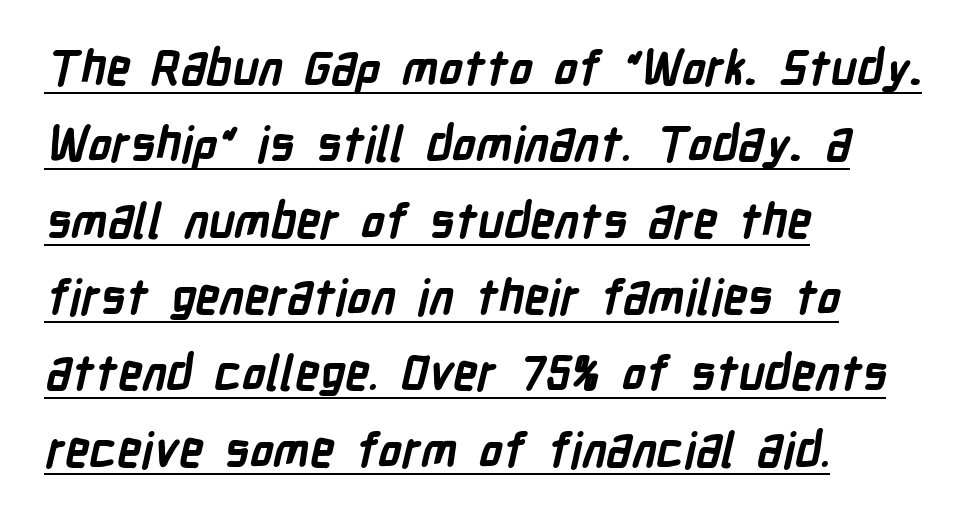
The image shows 48 px semibold, condensed sans-serif type; set left-aligned, normal line spacing (1.59x), normal letter spacing, underlined; low stroke contrast and a medium x-height.
